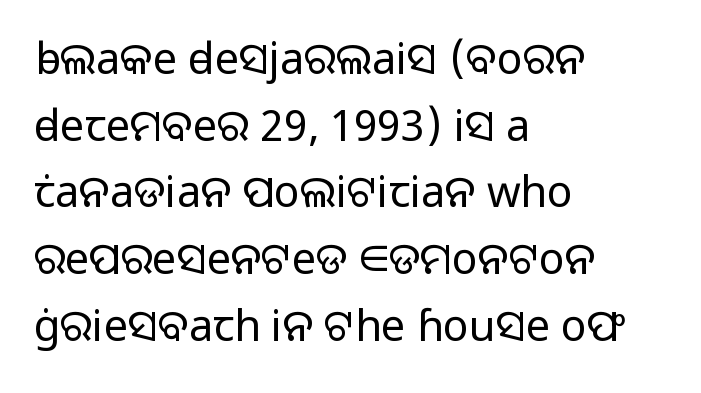
Normally led — the rows are evenly, conventionally spaced. Descenders hang freely into open space. Nothing heavy about these letters — not bold at all. The text was rendered using a sans face with plain stroke endings. Does the lettering tilt? It doesn't — this is upright.
